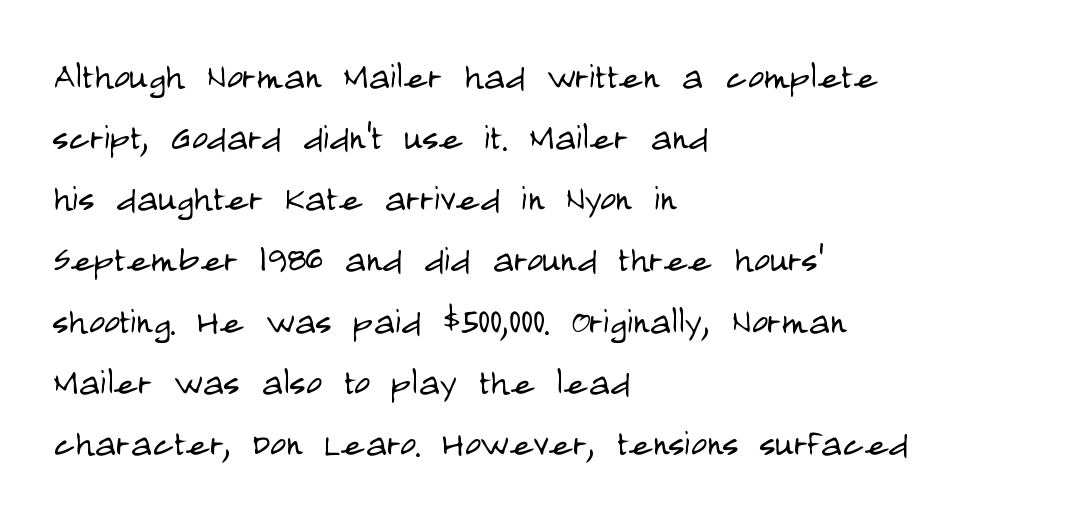
Tracking here is standard; glyphs follow each other at the usual distance. The paragraph shown leans on its left margin. The gap between lines stays unmarked. This sample has the flowing, uneven cadence of proportional lettering. This sample uses an upright cut, with every glyph sitting square on the baseline.
